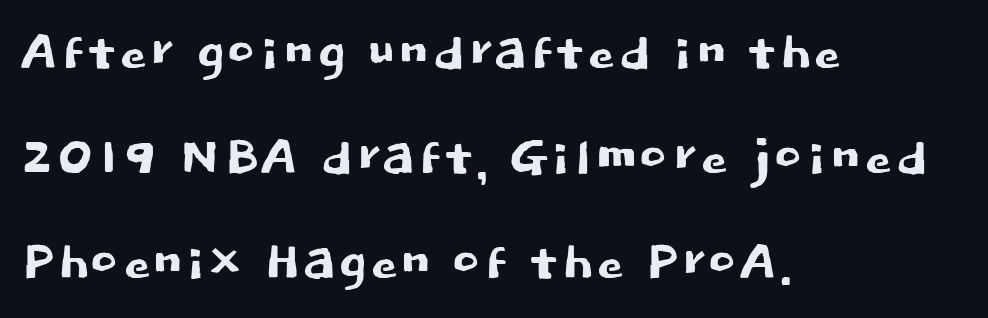
{"serif": "no", "italic": "no", "width": "normal", "stroke_contrast": "low", "x_height": "large", "monospaced": "no", "underline": "no", "align": "left", "line_spacing": "normal", "line_spacing_ratio": 1.52, "letter_spacing": "normal", "letter_spacing_em": 0.0, "glyph_px": 69}
